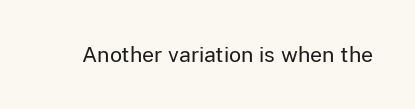
The image shows 21 px text type, upright; set normal letter spacing, not underlined.
